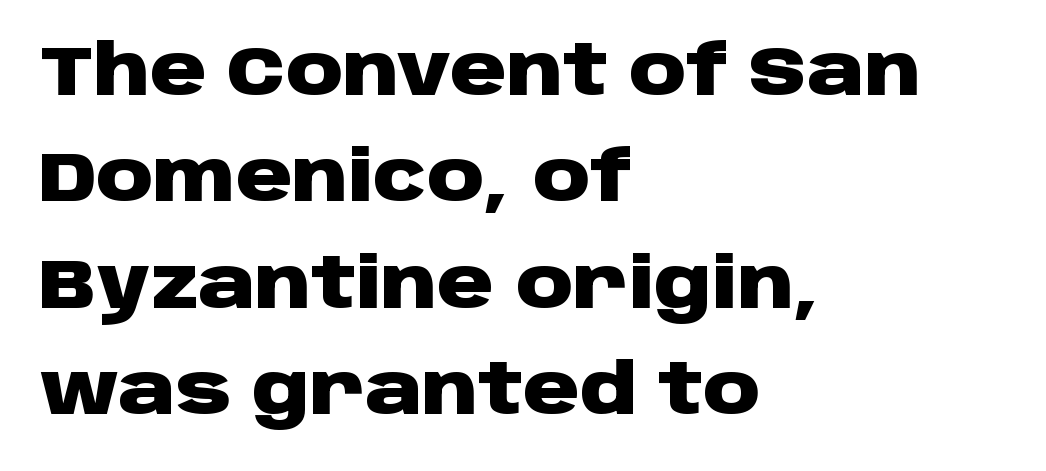
Any mark beneath the type? The region is blank. Does the copy run flush right? No — it runs flush left. A typesetter would call this leading conventional body-copy spacing. If you drew a line through each stem, it would be perfectly vertical. Bold? Absolutely — the strokes are thick and heavy.
